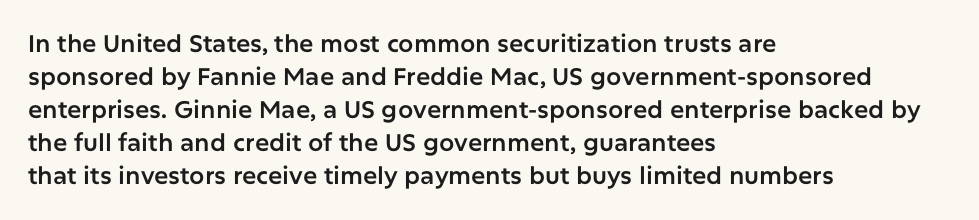
Q: Is the text italic (slanted)? A: No, it is upright.
Q: Is the text underlined? A: No.
Q: How is the paragraph aligned? A: Left-aligned.
Q: Is the spacing between letters normal or unusually wide? A: Normal.
Q: Is the spacing between lines tight, normal or loose? A: Normal.
